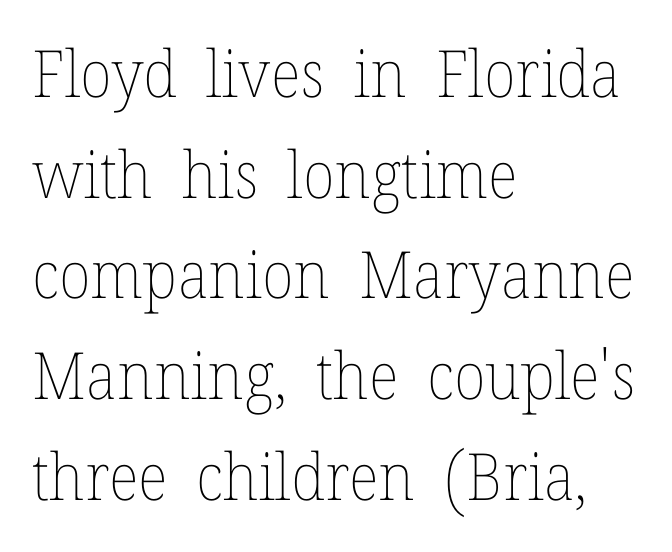
{"italic": "no", "bold": "no", "weight": "thin", "width": "normal", "stroke_contrast": "low", "x_height": "medium", "monospaced": "no", "underline": "no", "align": "left", "line_spacing": "normal", "line_spacing_ratio": 1.55, "letter_spacing": "normal", "letter_spacing_em": 0.0, "glyph_px": 65}
